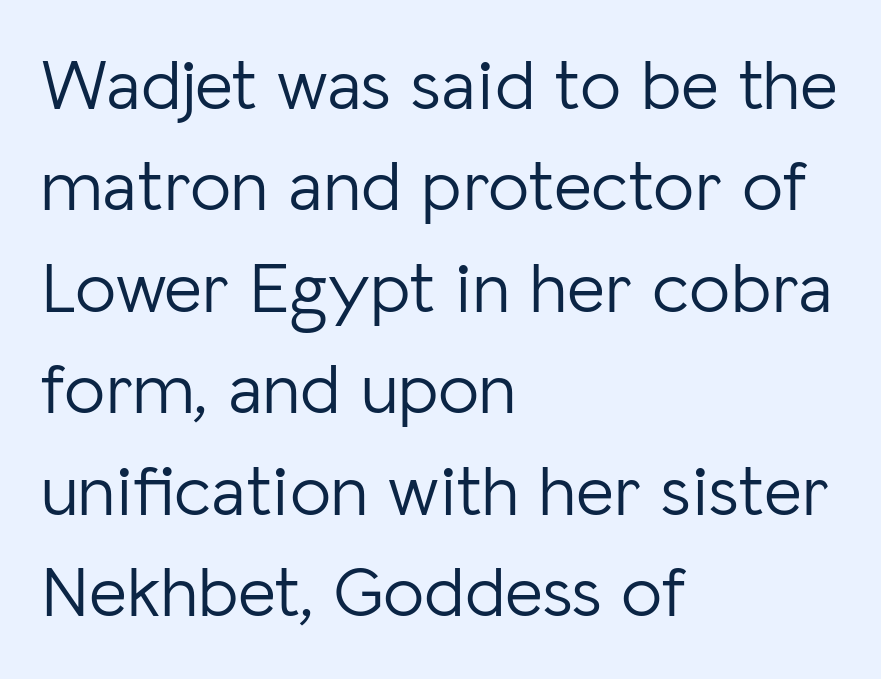
The image shows 73 px light sans-serif type, upright; set left-aligned, normal line spacing (1.39x), normal letter spacing, not underlined; low stroke contrast and a medium x-height.
